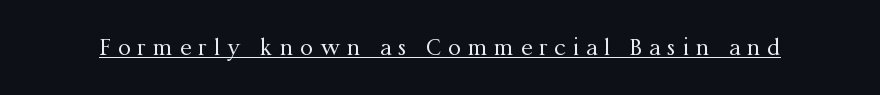
Q: Is the text bold? A: No.
Q: Is the text italic (slanted)? A: No, it is upright.
Q: Is the text underlined? A: Yes.
Q: Is the spacing between letters normal or unusually wide? A: Unusually wide.
